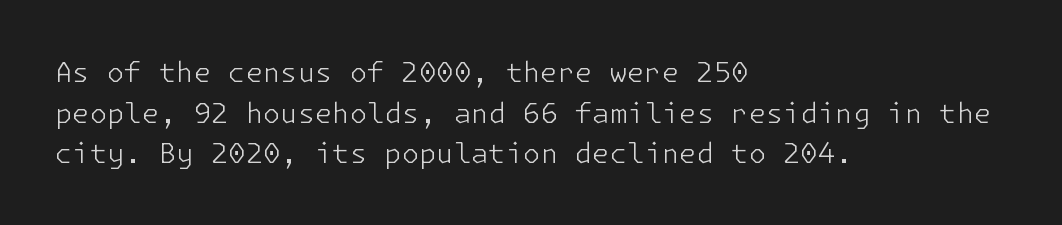
The image shows 28 px light sans-serif type, upright; set left-aligned, normal line spacing (1.45x), normal letter spacing, not underlined; low stroke contrast and a medium x-height.
